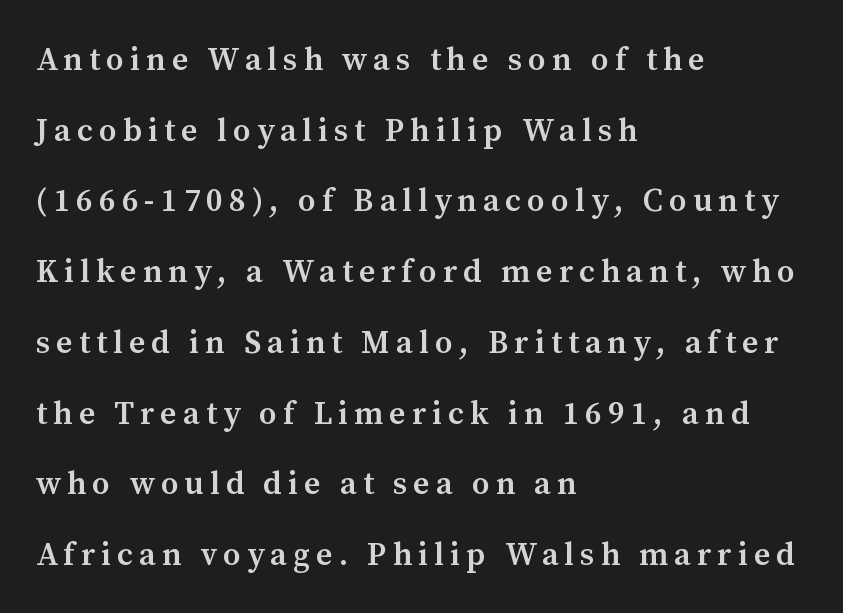
A student would call this left alignment; a typographer would say flush left, rag right. This sample trades compactness for vertical openness between lines. Is this a fixed-width face? No — the glyphs have proportional, varying widths. Stroke thickness is moderately raised; the sample reads as semibold. Are there feet on the stems? There are — it's a serif.
